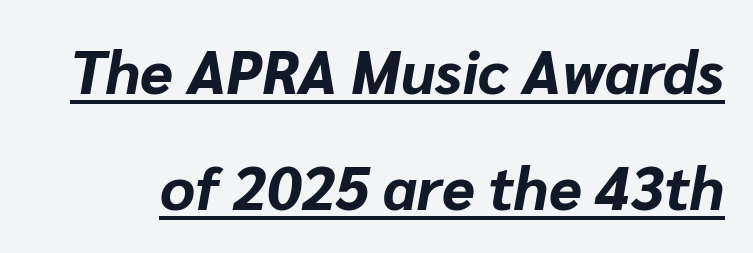
Q: Is the text bold? A: Yes.
Q: Is the text italic (slanted)? A: Yes, it leans right by about 10 degrees.
Q: Is the text underlined? A: Yes.
Q: Is the spacing between letters normal or unusually wide? A: Normal.
Q: Is the spacing between lines tight, normal or loose? A: Loose.
Q: Width (condensed, normal, or wide)? A: Normal.
Q: Stroke contrast? A: Low.
Q: x-height? A: Medium.
Q: Monospaced? A: No.
